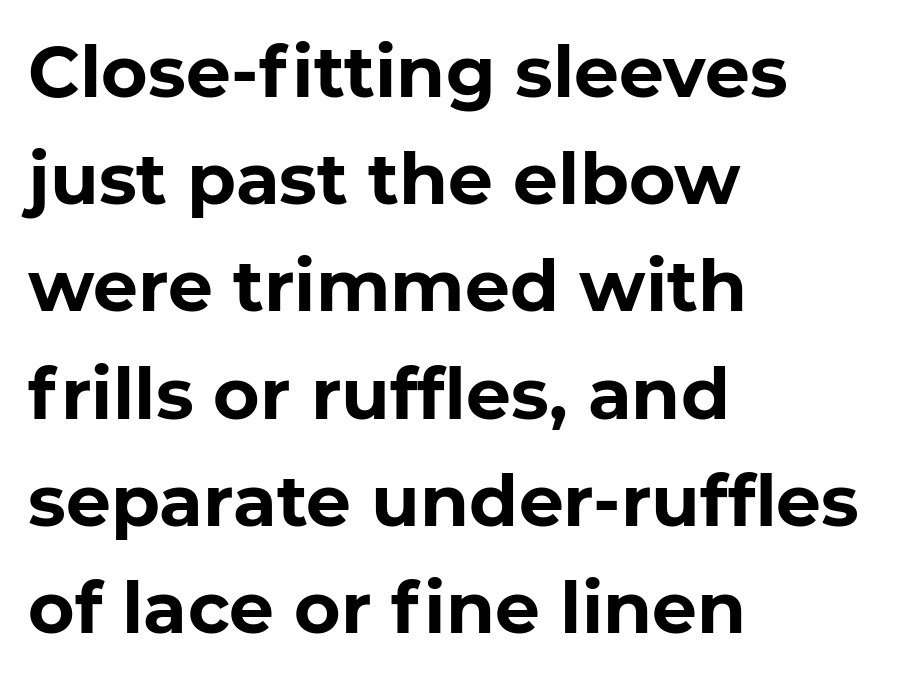
Is this a fixed-width face? No — the glyphs have proportional, varying widths. Classification — sans serif. Tracking value appears to be zero — textbook default spacing. Its strokes are broad and dark, the hallmark of bold type. Students, observe: this is what conventionally led text looks like.
